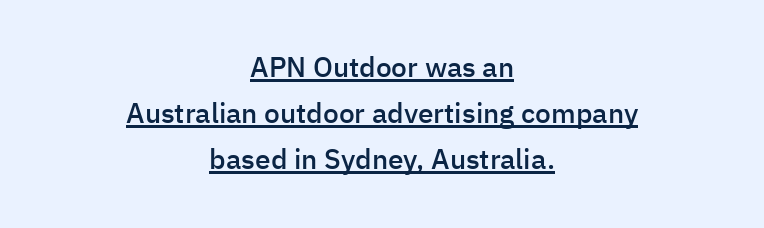
Italic? Not at all — the glyphs are vertical. These lines are rendered in a variable-pitch font. Successive baselines arrive at the customary interval. How are the letters spaced? Ordinarily, with no added tracking. How heavy is the stroke? Medium-heavy — a semibold, shy of bold. Serif or sans? Sans — the stroke terminals are bare.
